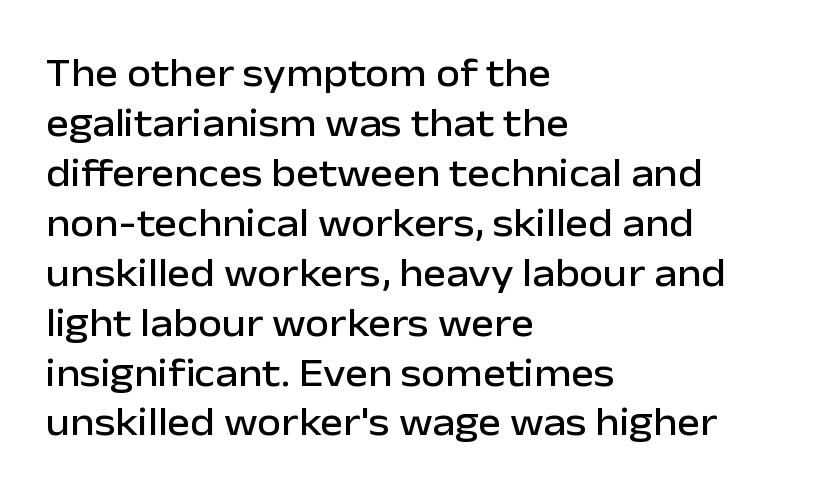
Q: Is the text italic (slanted)? A: No, it is upright.
Q: Is the typeface a serif or a sans-serif typeface? A: Sans-serif.
Q: Is the text underlined? A: No.
Q: How is the paragraph aligned? A: Left-aligned.
Q: Is the spacing between letters normal or unusually wide? A: Normal.
Q: Is the spacing between lines tight, normal or loose? A: Normal.
Q: Width (condensed, normal, or wide)? A: Normal.
Q: Stroke contrast? A: Low.
Q: x-height? A: Medium.
Q: Monospaced? A: No.
